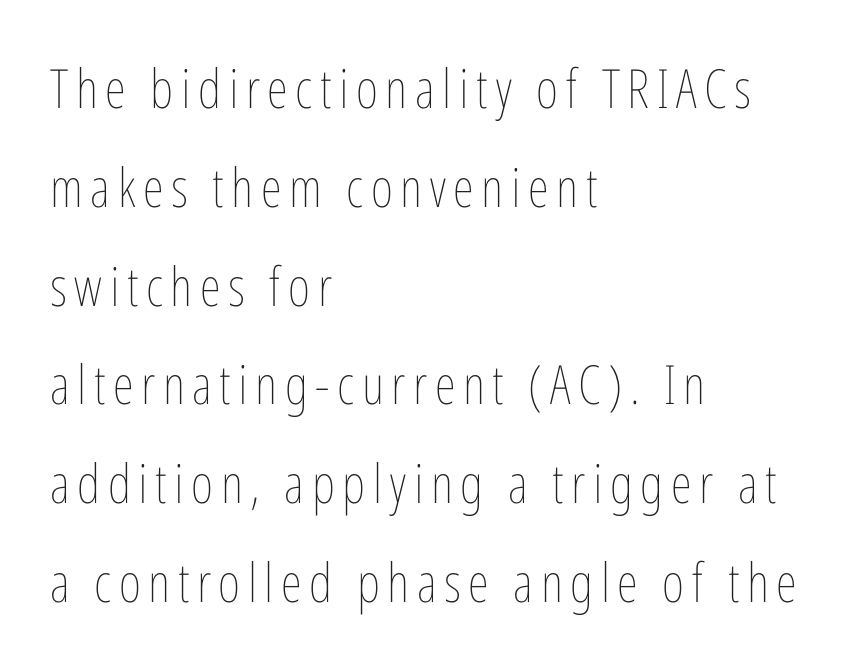
Ascenders rise straight up at ninety degrees. You could not count columns in this text — the font is proportionally spaced. Anything drawn beneath the words? Only blank space. Left-aligned paragraph, ragged on the right.
